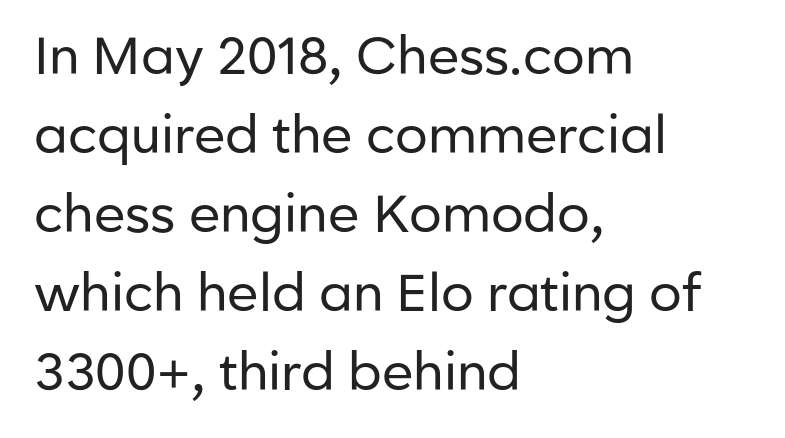
Q: Is the text bold? A: No.
Q: Is the text italic (slanted)? A: No, it is upright.
Q: Is the typeface a serif or a sans-serif typeface? A: Sans-serif.
Q: Is the text underlined? A: No.
Q: How is the paragraph aligned? A: Left-aligned.
Q: Is the spacing between letters normal or unusually wide? A: Normal.
Q: Is the spacing between lines tight, normal or loose? A: Normal.
Q: Width (condensed, normal, or wide)? A: Normal.
Q: Stroke contrast? A: Low.
Q: x-height? A: Medium.
Q: Monospaced? A: No.
